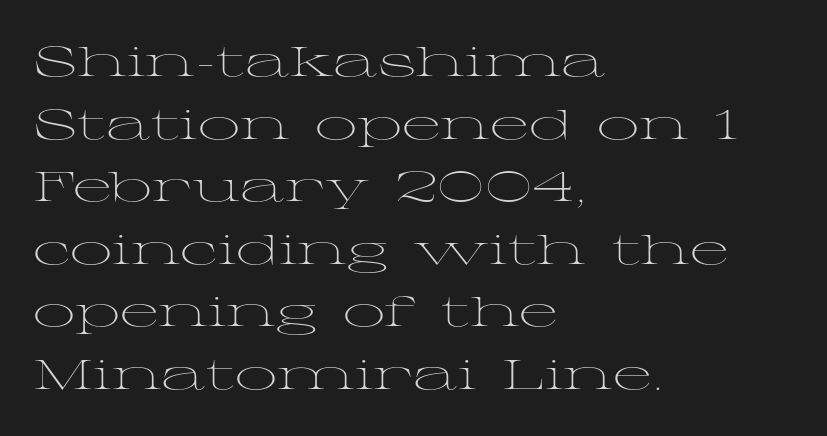
The image shows 42 px light, wide serif type, upright; set left-aligned, normal line spacing (1.49x), normal letter spacing, not underlined; medium stroke contrast and a medium x-height.
